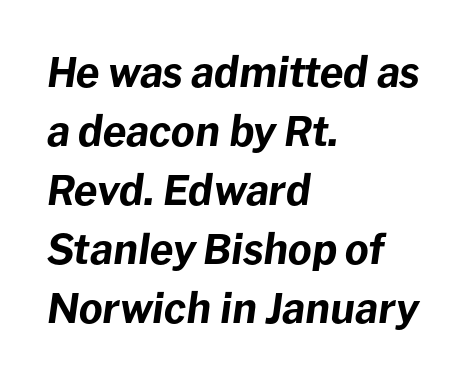
{"italic": "yes", "lean": "right", "slant_degrees": 8, "bold": "yes", "weight": "bold", "width": "normal", "stroke_contrast": "low", "x_height": "medium", "monospaced": "no", "underline": "no", "align": "left", "line_spacing": "normal", "line_spacing_ratio": 1.44, "letter_spacing": "normal", "letter_spacing_em": 0.0, "glyph_px": 41}
